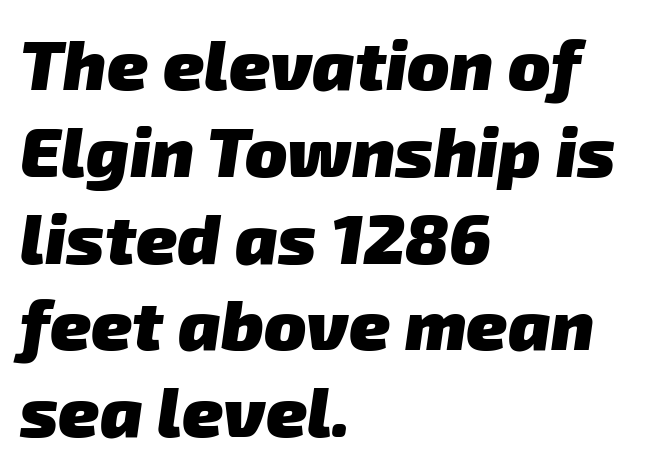
Q: Is the text bold? A: Yes.
Q: Is the typeface a serif or a sans-serif typeface? A: Sans-serif.
Q: Is the text underlined? A: No.
Q: How is the paragraph aligned? A: Left-aligned.
Q: Is the spacing between letters normal or unusually wide? A: Normal.
Q: Width (condensed, normal, or wide)? A: Normal.
Q: Stroke contrast? A: Low.
Q: x-height? A: Medium.
Q: Monospaced? A: No.
